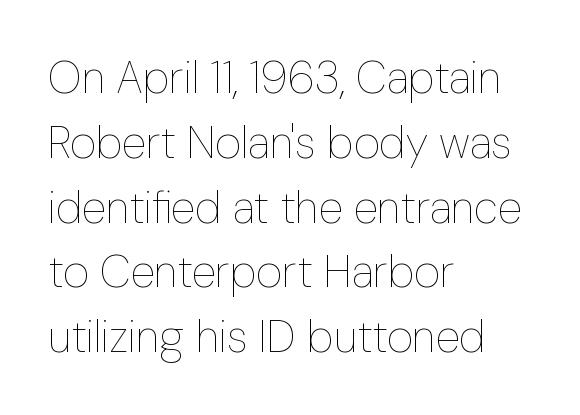
The image shows 45 px thin, condensed type, upright; set left-aligned, normal line spacing (1.44x), normal letter spacing, not underlined; low stroke contrast and a medium x-height.
